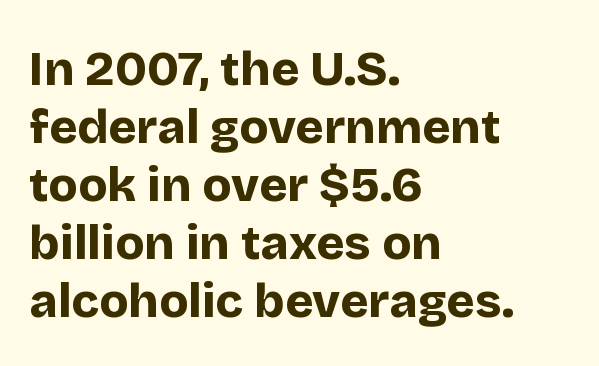
{"serif": "no", "italic": "no", "bold": "yes", "weight": "bold", "width": "normal", "stroke_contrast": "low", "x_height": "large", "monospaced": "no", "underline": "no", "align": "left", "line_spacing_ratio": 1.21, "letter_spacing": "normal", "letter_spacing_em": 0.0, "glyph_px": 48}
